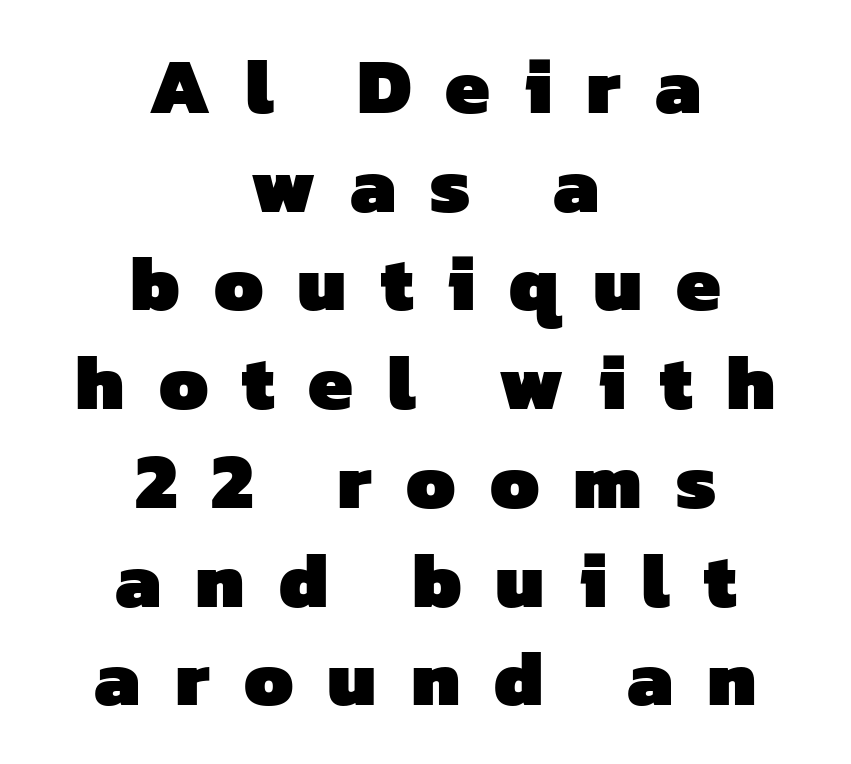
Q: Is the text bold? A: Yes.
Q: Is the typeface a serif or a sans-serif typeface? A: Sans-serif.
Q: Is the text underlined? A: No.
Q: How is the paragraph aligned? A: Centered.
Q: Is the spacing between letters normal or unusually wide? A: Unusually wide.
Q: Is the spacing between lines tight, normal or loose? A: Normal.
Q: Width (condensed, normal, or wide)? A: Normal.
Q: Stroke contrast? A: Low.
Q: x-height? A: Medium.
Q: Monospaced? A: No.
